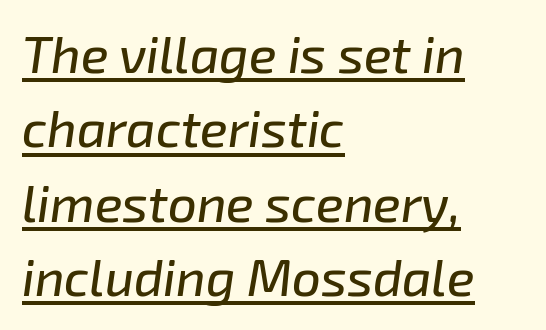
The image shows 51 px text type, italic (leaning right); set left-aligned, normal line spacing (1.46x), normal letter spacing, underlined; low stroke contrast and a medium x-height.
